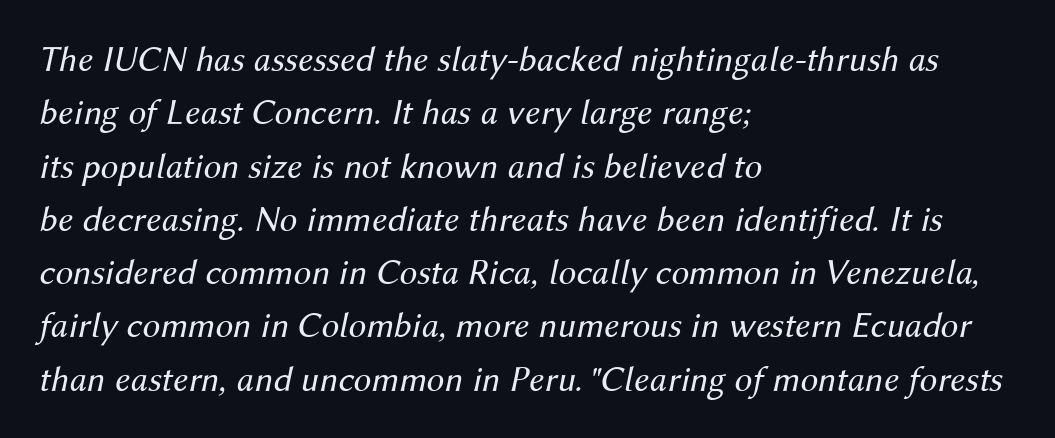
Q: Is the text bold? A: No.
Q: Is the text italic (slanted)? A: Yes, it leans right by about 12 degrees.
Q: Is the text underlined? A: No.
Q: How is the paragraph aligned? A: Left-aligned.
Q: Is the spacing between letters normal or unusually wide? A: Normal.
Q: Is the spacing between lines tight, normal or loose? A: Normal.
Q: Width (condensed, normal, or wide)? A: Normal.
Q: Stroke contrast? A: Medium.
Q: x-height? A: Medium.
Q: Monospaced? A: No.
